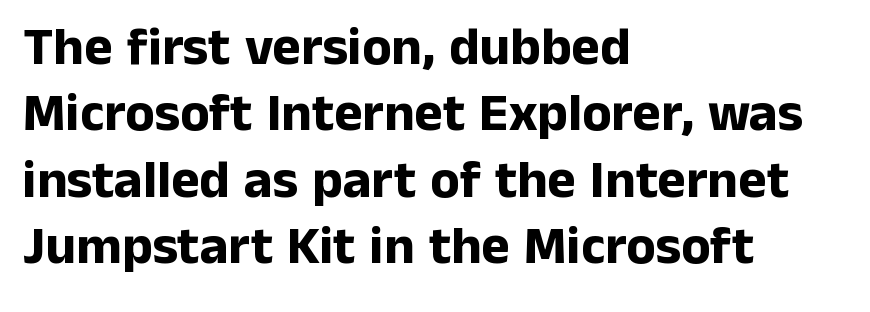
This sample has the flowing, uneven cadence of proportional lettering. Default kerning and tracking; the words read as compact shapes. The area under the type is left untouched. You'd pick this weight for a headline — it's a proper bold.
